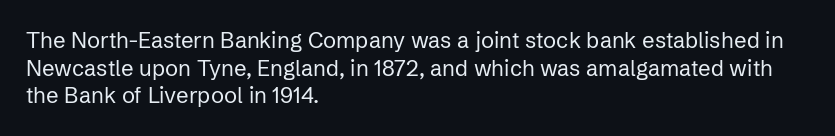
The image shows 22 px text type, upright; set left-aligned, normal line spacing (1.26x), normal letter spacing, not underlined.
